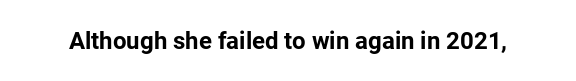
Q: Is the text bold? A: Yes.
Q: Is the text italic (slanted)? A: No, it is upright.
Q: Is the text underlined? A: No.
Q: Is the spacing between letters normal or unusually wide? A: Normal.
